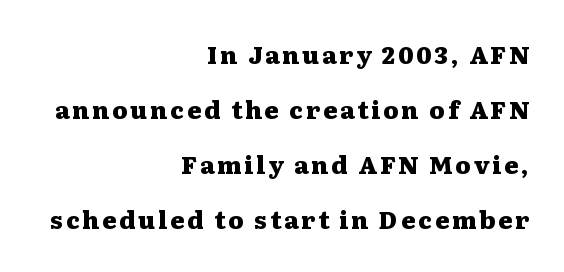
The image shows 24 px bold type, upright; set right-aligned, loose line spacing (2.29x), not underlined.
